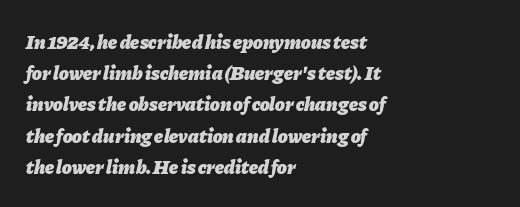
This is heavy type, rendered in bold. The glyphs look as if they've been sheared to an angle. In CSS terms this would be text-align: left. Plain, unruled lines of type. The line texture is even and compact thanks to regular tracking.
